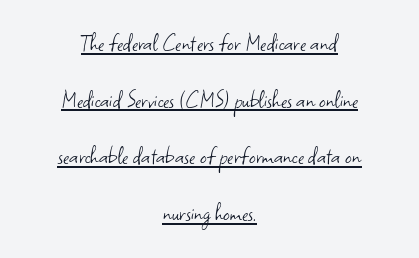
Q: Is the text bold? A: No.
Q: Is the text italic (slanted)? A: Yes.
Q: Is the text underlined? A: Yes.
Q: How is the paragraph aligned? A: Centered.
Q: Is the spacing between letters normal or unusually wide? A: Normal.
Q: Is the spacing between lines tight, normal or loose? A: Loose.
